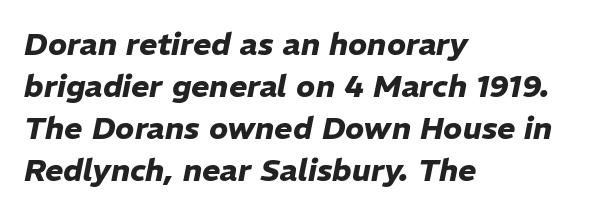
Q: Is the text bold? A: Yes.
Q: Is the text italic (slanted)? A: Yes, it leans right by about 11 degrees.
Q: Is the text underlined? A: No.
Q: How is the paragraph aligned? A: Left-aligned.
Q: Is the spacing between letters normal or unusually wide? A: Normal.
Q: Is the spacing between lines tight, normal or loose? A: Normal.
Q: Width (condensed, normal, or wide)? A: Normal.
Q: Stroke contrast? A: Low.
Q: x-height? A: Medium.
Q: Monospaced? A: No.
